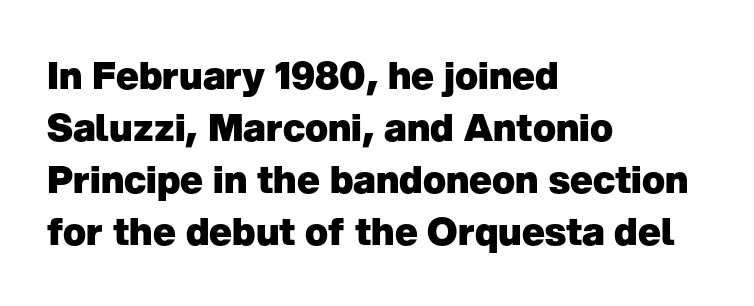
Q: Is the text bold? A: Yes.
Q: Is the text italic (slanted)? A: No, it is upright.
Q: Is the typeface a serif or a sans-serif typeface? A: Sans-serif.
Q: Is the text underlined? A: No.
Q: How is the paragraph aligned? A: Left-aligned.
Q: Is the spacing between letters normal or unusually wide? A: Normal.
Q: Is the spacing between lines tight, normal or loose? A: Normal.
Q: Width (condensed, normal, or wide)? A: Normal.
Q: Stroke contrast? A: Low.
Q: x-height? A: Medium.
Q: Monospaced? A: No.
